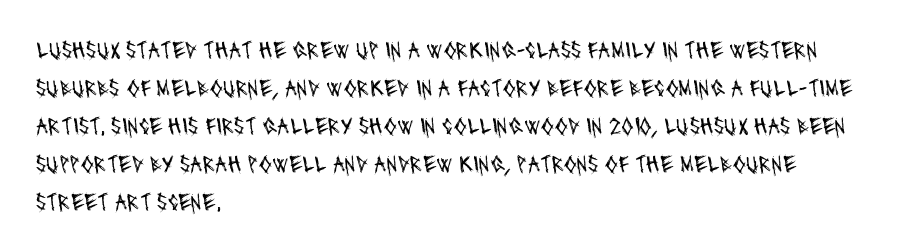
The image shows 24 px text type; set left-aligned, normal line spacing (1.58x), normal letter spacing, not underlined.
